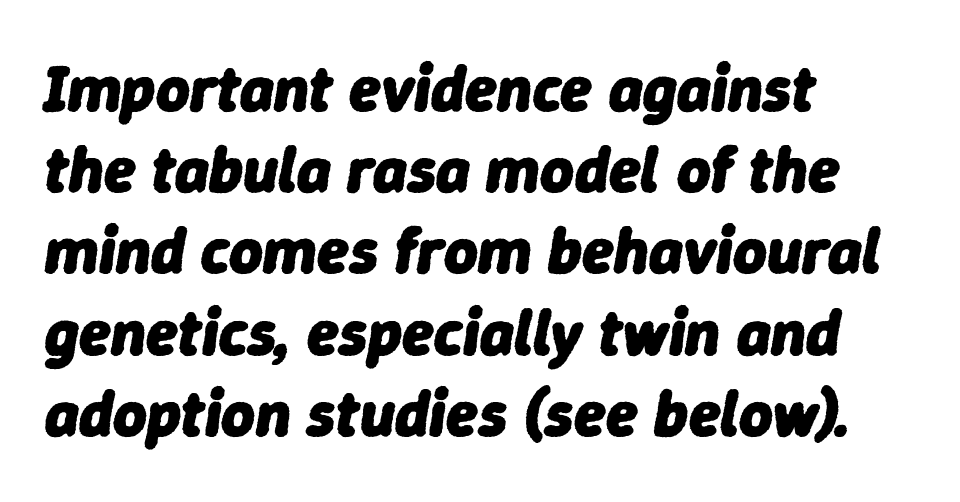
The image shows 65 px heavy type, italic (leaning right); set left-aligned, normal line spacing (1.25x), normal letter spacing, not underlined; low stroke contrast and a medium x-height.
